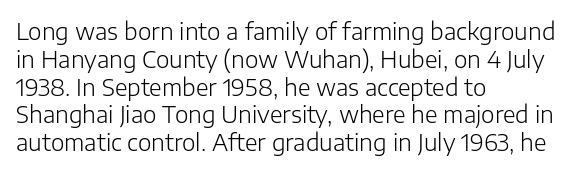
Italic: no, the glyphs are upright roman. Typeset ragged right — the left edge is the straight one. The gaps between neighbouring characters are ordinary and unremarkable. No letter is thick-stroked: the sample isn't bold. Lines of text with bare space underneath.
